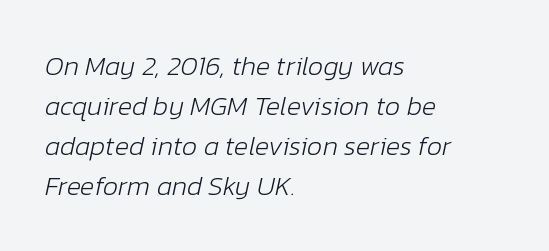
Q: Is the text bold? A: No.
Q: Is the text italic (slanted)? A: Yes, it leans right by about 12 degrees.
Q: Is the text underlined? A: No.
Q: How is the paragraph aligned? A: Left-aligned.
Q: Is the spacing between letters normal or unusually wide? A: Normal.
Q: Is the spacing between lines tight, normal or loose? A: Normal.
